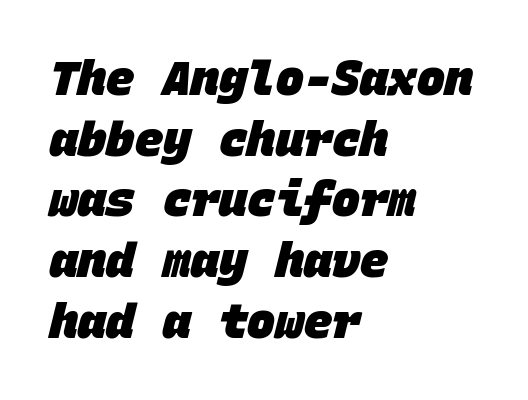
Serif or sans? Sans — the stroke terminals are bare. Inter-character spacing is left at the font's built-in metrics. The words here are not underlined. Set as a true bold cut, around the 700 mark. The compositor pushed each line to the left boundary.
